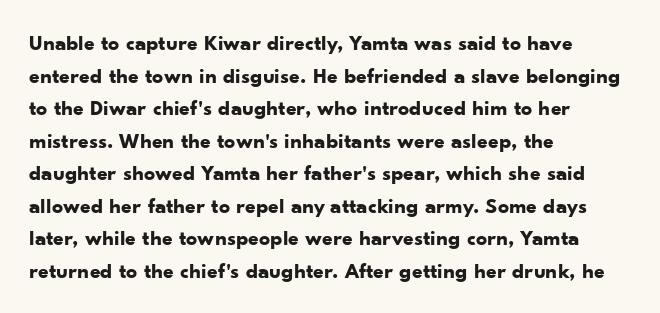
The image shows 22 px bold type, upright; set left-aligned, normal line spacing (1.48x), normal letter spacing, not underlined.
